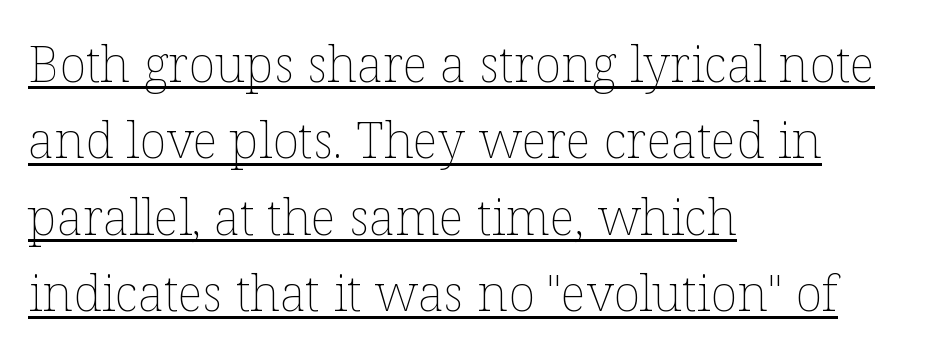
The image shows 50 px thin type, upright; set left-aligned, normal line spacing (1.53x), normal letter spacing, underlined; low stroke contrast and a medium x-height.
